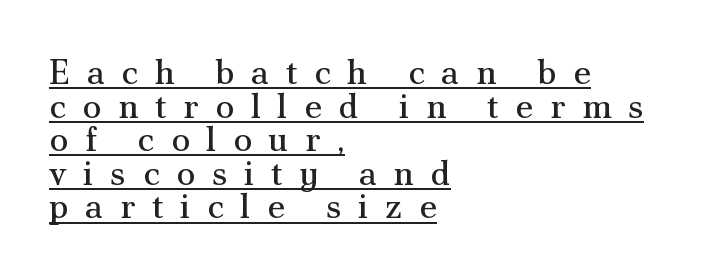
{"serif": "yes", "italic": "no", "bold": "no", "weight": "regular", "width": "normal", "stroke_contrast": "medium", "x_height": "small", "monospaced": "no", "underline": "yes", "align": "left", "line_spacing": "tight", "line_spacing_ratio": 0.96, "letter_spacing": "wide", "letter_spacing_em": 0.47, "glyph_px": 35}
